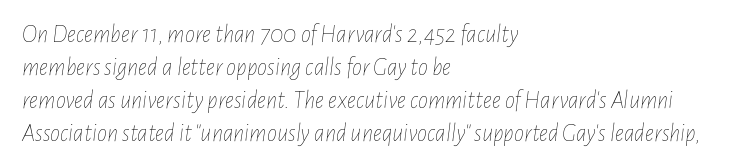
The image shows 25 px text type, italic (leaning right); set left-aligned, normal line spacing (1.32x), normal letter spacing, not underlined.
